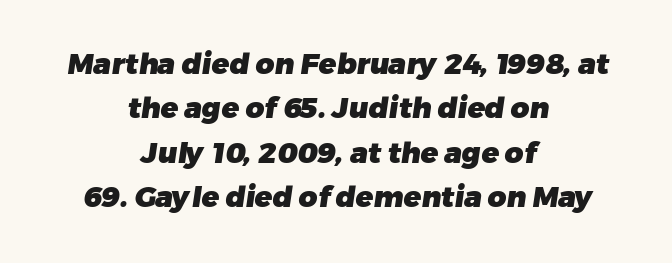
Q: Is the text bold? A: Yes.
Q: Is the typeface a serif or a sans-serif typeface? A: Sans-serif.
Q: Is the text underlined? A: No.
Q: How is the paragraph aligned? A: Centered.
Q: Is the spacing between letters normal or unusually wide? A: Normal.
Q: Is the spacing between lines tight, normal or loose? A: Normal.
Q: Width (condensed, normal, or wide)? A: Normal.
Q: Stroke contrast? A: Low.
Q: x-height? A: Medium.
Q: Monospaced? A: No.
